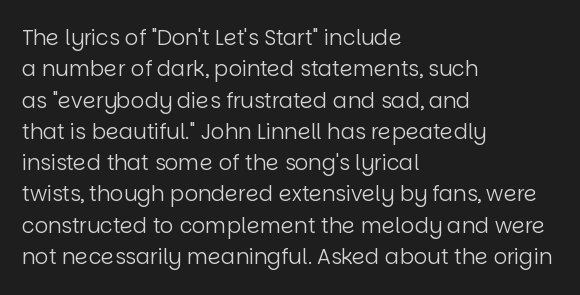
The image shows 21 px text type, upright; set left-aligned, normal line spacing (1.49x), normal letter spacing, not underlined.
